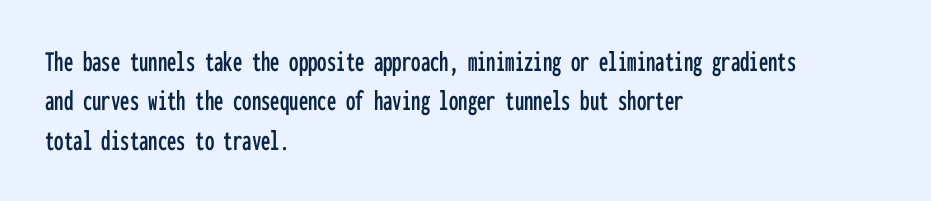
{"serif": "no", "italic": "no", "width": "condensed", "stroke_contrast": "low", "x_height": "medium", "monospaced": "yes", "underline": "no", "align": "left", "line_spacing": "normal", "line_spacing_ratio": 1.31, "letter_spacing": "normal", "letter_spacing_em": 0.0, "glyph_px": 30}
